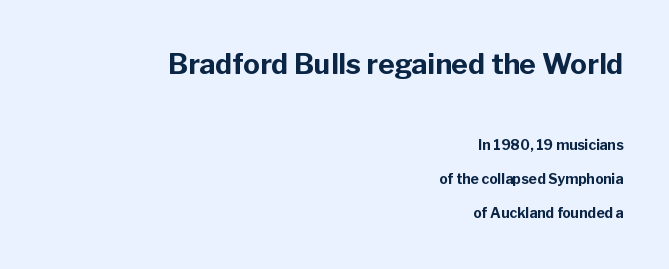
{"serif": "no", "italic": "no", "bold": "yes", "weight": "bold", "width": "normal", "stroke_contrast": "low", "x_height": "medium", "monospaced": "no", "underline": "no", "align": "right", "line_spacing": "loose", "line_spacing_ratio": 2.43, "letter_spacing": "normal", "letter_spacing_em": 0.0, "larger_block": "first", "size_ratio": 2.0, "glyph_px": 28}
